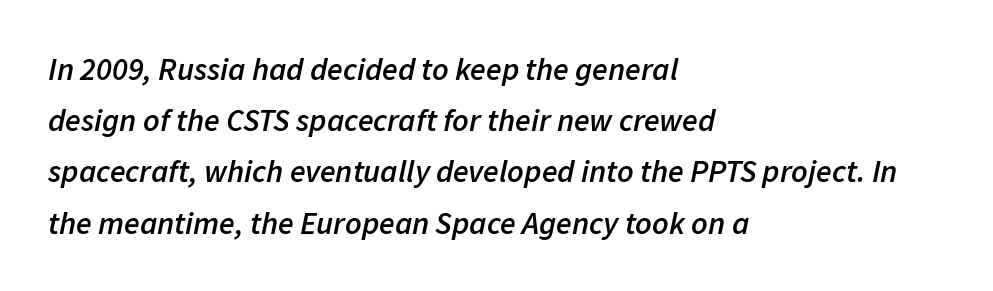
Q: Is the text bold? A: Semi-bold.
Q: Is the text italic (slanted)? A: Yes, it leans right by about 11 degrees.
Q: Is the text underlined? A: No.
Q: How is the paragraph aligned? A: Left-aligned.
Q: Is the spacing between letters normal or unusually wide? A: Normal.
Q: Is the spacing between lines tight, normal or loose? A: Normal.
Q: Width (condensed, normal, or wide)? A: Normal.
Q: Stroke contrast? A: Low.
Q: x-height? A: Medium.
Q: Monospaced? A: No.
